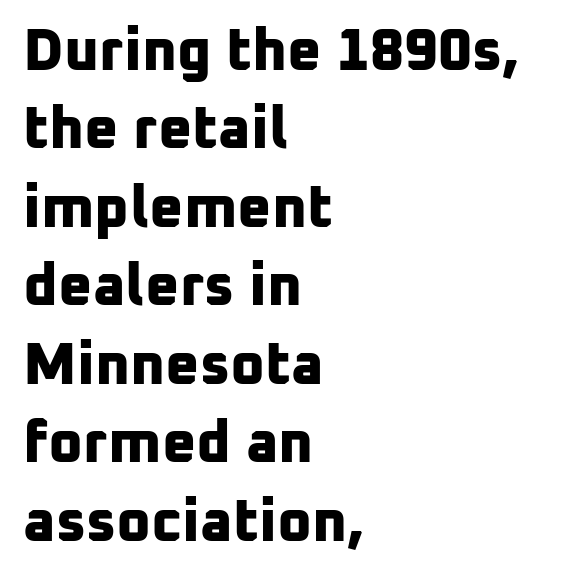
The image shows 59 px bold sans-serif type; set left-aligned, normal line spacing (1.33x), normal letter spacing, not underlined; low stroke contrast and a medium x-height.
